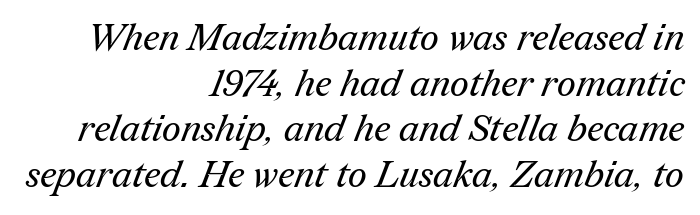
{"serif": "yes", "bold": "no", "weight": "regular", "width": "normal", "stroke_contrast": "medium", "x_height": "medium", "monospaced": "no", "underline": "no", "align": "right", "line_spacing_ratio": 1.23, "letter_spacing": "normal", "letter_spacing_em": 0.0, "glyph_px": 37}
